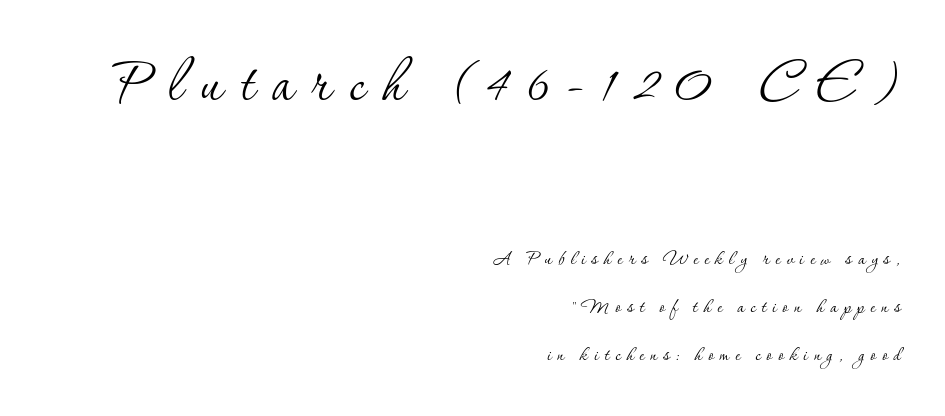
The image shows 71 px thin serif type; set right-aligned, loose line spacing (2.01x), unusually wide letter spacing (+0.25 em), not underlined; the first (top) block is 2.96x larger; low stroke contrast and a small x-height.
